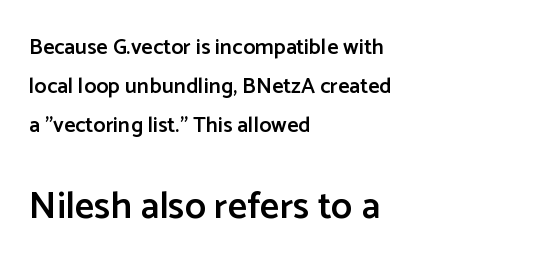
The image shows 38 px semibold sans-serif type, upright; set left-aligned, line spacing 1.77x, normal letter spacing, not underlined; the second (bottom) block is 1.73x larger; low stroke contrast and a medium x-height.
